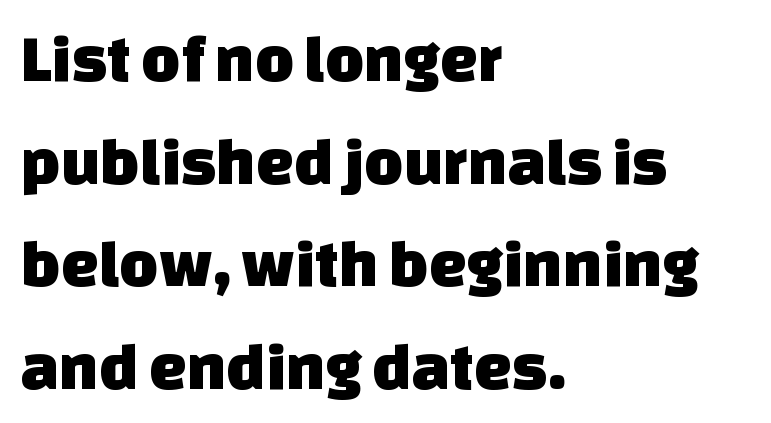
Q: Is the typeface a serif or a sans-serif typeface? A: Sans-serif.
Q: Is the text underlined? A: No.
Q: How is the paragraph aligned? A: Left-aligned.
Q: Is the spacing between letters normal or unusually wide? A: Normal.
Q: Is the spacing between lines tight, normal or loose? A: Normal.
Q: Width (condensed, normal, or wide)? A: Normal.
Q: Stroke contrast? A: Low.
Q: x-height? A: Large.
Q: Monospaced? A: No.
